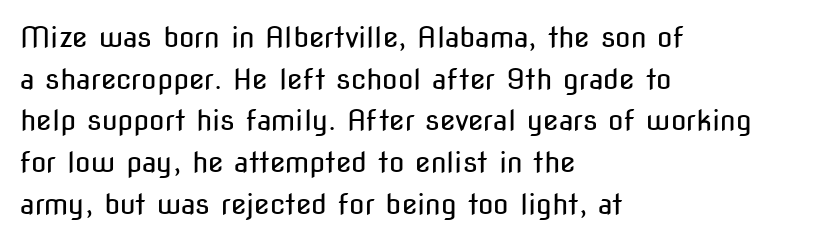
{"serif": "no", "italic": "no", "bold": "no", "weight": "regular", "width": "condensed", "stroke_contrast": "low", "x_height": "medium", "monospaced": "no", "underline": "no", "align": "left", "line_spacing": "normal", "line_spacing_ratio": 1.49, "letter_spacing": "normal", "letter_spacing_em": 0.0, "glyph_px": 28}
